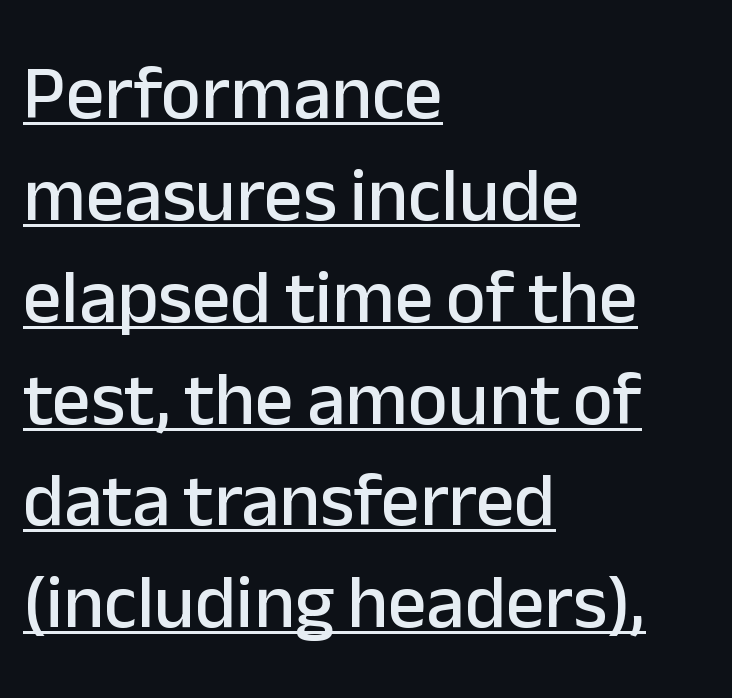
The passage shown has conventional tracking throughout. The passage shown is typed in a proportional face where columns would drift. Alignment: flush left. The passage shown stacks its lines at a standard gap.
